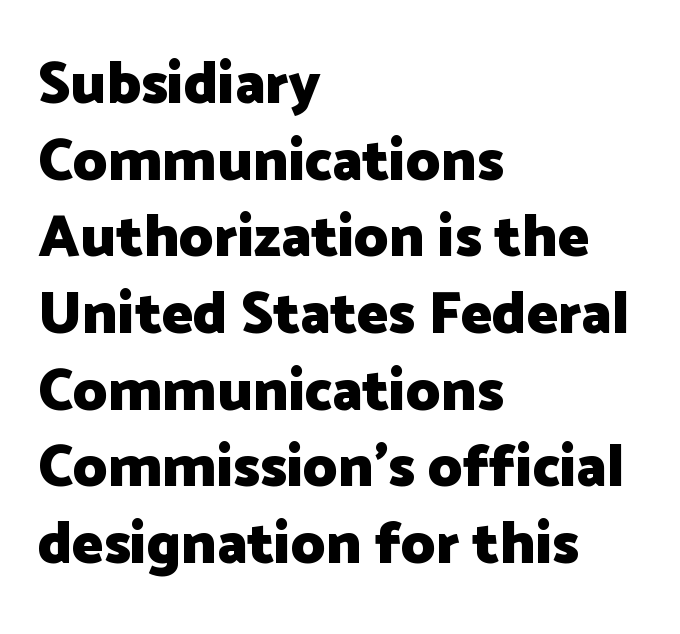
Q: Is the text bold? A: Yes.
Q: Is the text italic (slanted)? A: No, it is upright.
Q: Is the typeface a serif or a sans-serif typeface? A: Sans-serif.
Q: Is the text underlined? A: No.
Q: How is the paragraph aligned? A: Left-aligned.
Q: Is the spacing between letters normal or unusually wide? A: Normal.
Q: Is the spacing between lines tight, normal or loose? A: Normal.
Q: Width (condensed, normal, or wide)? A: Normal.
Q: Stroke contrast? A: Low.
Q: x-height? A: Medium.
Q: Monospaced? A: No.
